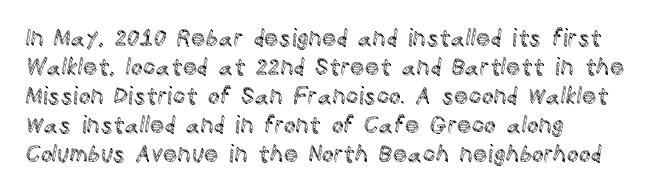
The passage shown is not underscored anywhere. The rendering anchors every line to the left-hand side. The gaps between neighbouring characters are ordinary and unremarkable.
